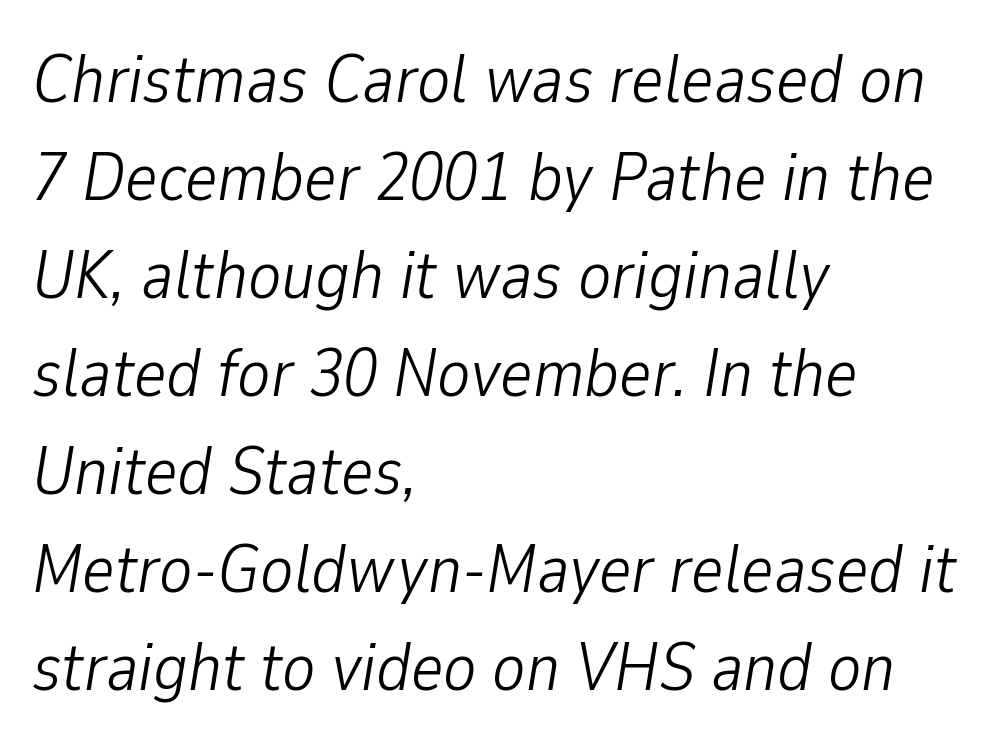
{"italic": "yes", "lean": "right", "slant_degrees": 9, "bold": "no", "weight": "light", "width": "condensed", "stroke_contrast": "low", "x_height": "medium", "monospaced": "no", "underline": "no", "align": "left", "line_spacing": "normal", "line_spacing_ratio": 1.42, "letter_spacing": "normal", "letter_spacing_em": 0.0, "glyph_px": 69}
